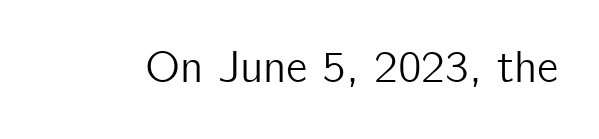
Examine the stroke ends and you'll find no serifs. The letters sit at their default tracking, neither squeezed nor spread. A typesetter would call this proportional, since set widths differ per character. Vertical strokes here are truly vertical. Underlining? Definitely not there.
